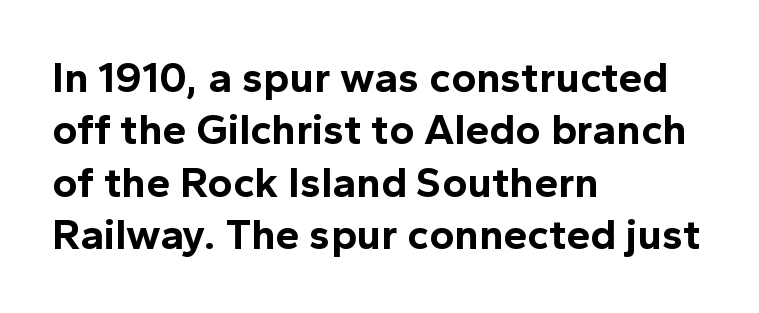
Q: Is the text bold? A: Yes.
Q: Is the text italic (slanted)? A: No, it is upright.
Q: Is the typeface a serif or a sans-serif typeface? A: Sans-serif.
Q: Is the text underlined? A: No.
Q: How is the paragraph aligned? A: Left-aligned.
Q: Is the spacing between letters normal or unusually wide? A: Normal.
Q: Width (condensed, normal, or wide)? A: Normal.
Q: x-height? A: Medium.
Q: Monospaced? A: No.
